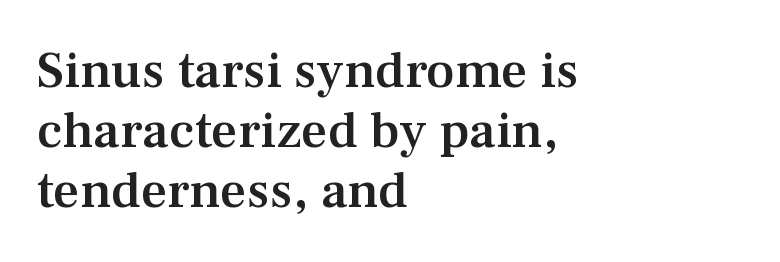
{"serif": "yes", "italic": "no", "bold": "semi", "weight": "semibold", "width": "normal", "stroke_contrast": "medium", "x_height": "medium", "monospaced": "no", "underline": "no", "align": "left", "line_spacing": "tight", "line_spacing_ratio": 1.15, "letter_spacing": "normal", "letter_spacing_em": 0.0, "glyph_px": 52}
